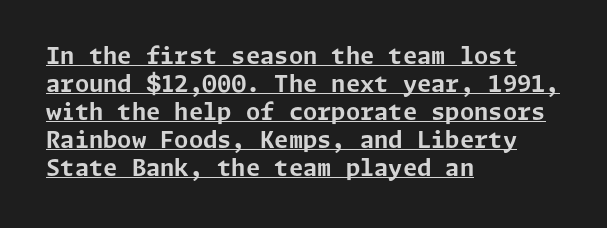
Q: Is the text bold? A: Yes.
Q: Is the text italic (slanted)? A: No, it is upright.
Q: Is the text underlined? A: Yes.
Q: How is the paragraph aligned? A: Left-aligned.
Q: Is the spacing between letters normal or unusually wide? A: Normal.
